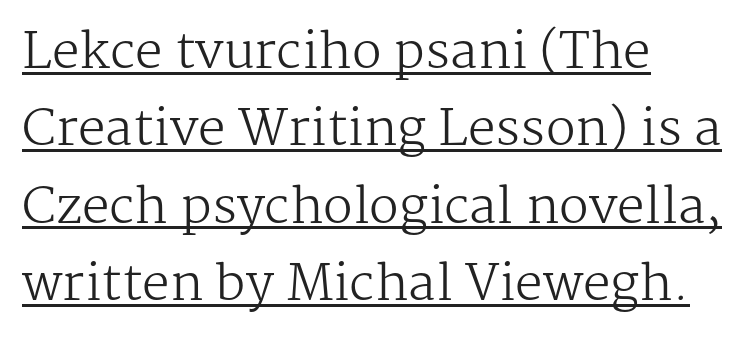
{"serif": "yes", "italic": "no", "bold": "no", "weight": "regular", "width": "normal", "stroke_contrast": "medium", "x_height": "medium", "monospaced": "no", "underline": "yes", "align": "left", "line_spacing": "normal", "line_spacing_ratio": 1.58, "letter_spacing": "normal", "letter_spacing_em": 0.0, "glyph_px": 49}
